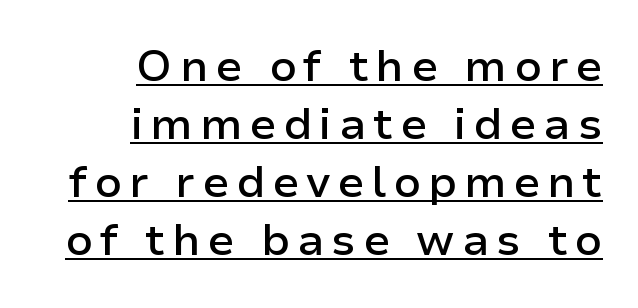
The image shows 44 px semibold sans-serif type, upright; set right-aligned, normal line spacing (1.32x), underlined; low stroke contrast and a medium x-height.
